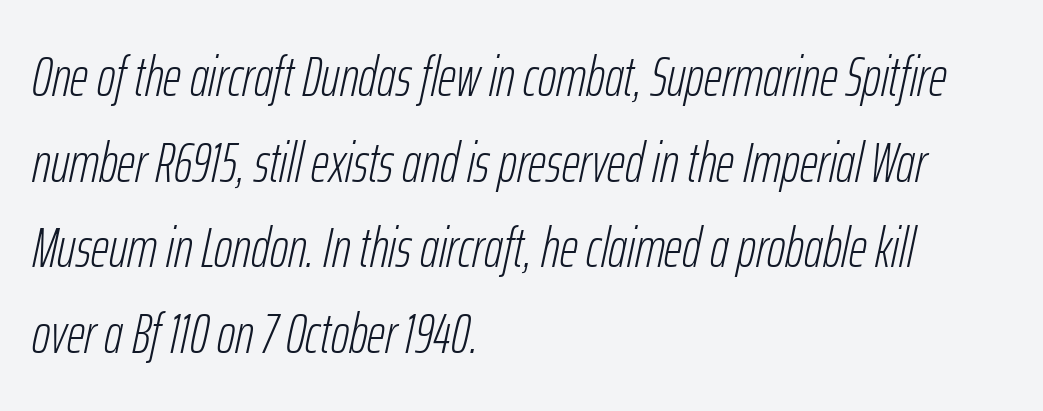
The letters look calm and open, with moderate or lighter stems. Vertical spacing — default. Reading down the block, your eye returns to a fixed left position each line. The specimen omits any rule beneath the text block's lines.
